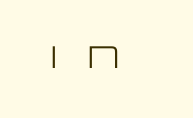
The image shows 31 px regular-weight, wide sans-serif type, upright; set unusually wide letter spacing (+0.49 em), not underlined; low stroke contrast and a large x-height.
